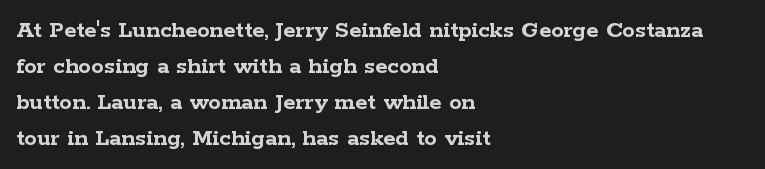
Q: Is the text bold? A: Yes.
Q: Is the text italic (slanted)? A: No, it is upright.
Q: Is the text underlined? A: No.
Q: How is the paragraph aligned? A: Left-aligned.
Q: Is the spacing between letters normal or unusually wide? A: Normal.
Q: Is the spacing between lines tight, normal or loose? A: Normal.
